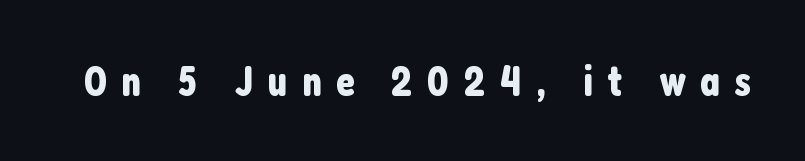
{"serif": "no", "italic": "no", "width": "condensed", "stroke_contrast": "low", "x_height": "medium", "monospaced": "no", "underline": "no", "letter_spacing": "wide", "letter_spacing_em": 0.33, "glyph_px": 43}
